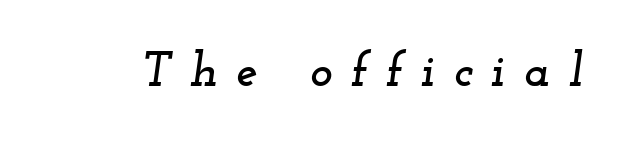
Q: Is the text italic (slanted)? A: Yes, it leans right by about 12 degrees.
Q: Is the typeface a serif or a sans-serif typeface? A: Serif.
Q: Is the text underlined? A: No.
Q: Is the spacing between letters normal or unusually wide? A: Unusually wide.
Q: Width (condensed, normal, or wide)? A: Wide.
Q: Stroke contrast? A: Low.
Q: x-height? A: Small.
Q: Monospaced? A: No.
